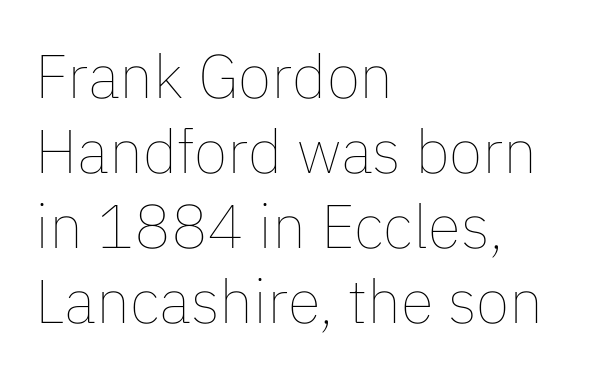
Q: Is the text bold? A: No.
Q: Is the text italic (slanted)? A: No, it is upright.
Q: Is the text underlined? A: No.
Q: How is the paragraph aligned? A: Left-aligned.
Q: Is the spacing between letters normal or unusually wide? A: Normal.
Q: Width (condensed, normal, or wide)? A: Normal.
Q: Stroke contrast? A: Low.
Q: x-height? A: Medium.
Q: Monospaced? A: No.
